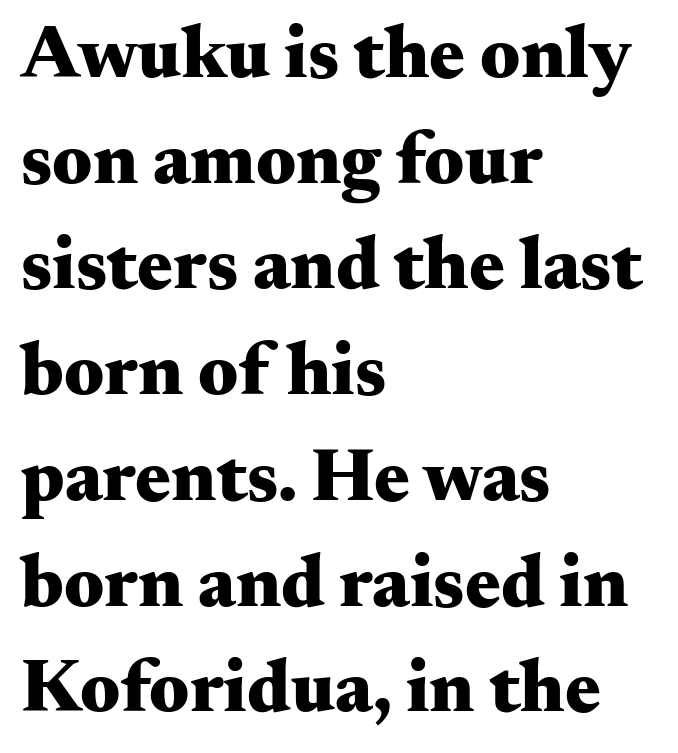
The image shows 75 px heavy, wide serif type, upright; set left-aligned, normal line spacing (1.41x), normal letter spacing, not underlined; medium stroke contrast and a small x-height.
